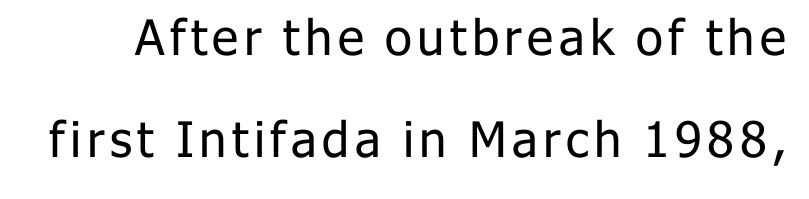
Nothing heavy about these letters — not bold at all. You can tell it's not italic because the verticals are truly vertical. The designer went with a sans here, leaving each stem footless. Proportional: the letters do not fall into vertical columns.
